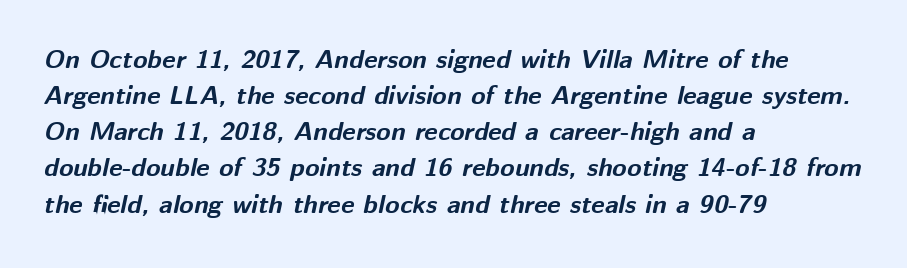
{"italic": "yes", "lean": "right", "slant_degrees": 12, "bold": "yes", "underline": "no", "align": "left", "line_spacing": "normal", "line_spacing_ratio": 1.39, "letter_spacing": "normal", "letter_spacing_em": 0.0, "glyph_px": 26}
